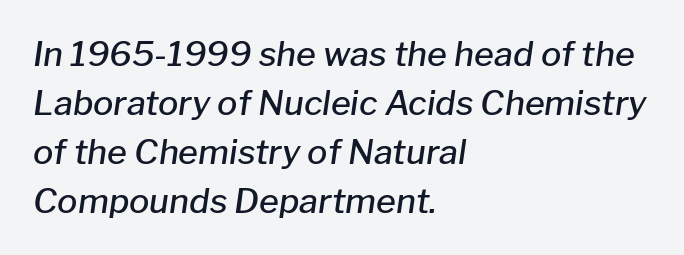
How are the letters spaced? Ordinarily, with no added tracking. Descenders hang freely into open space. When letters slant like this, we call the style italic. This sample is left-justified, so line endings fall wherever the words run out. Weight: semibold (demi).
